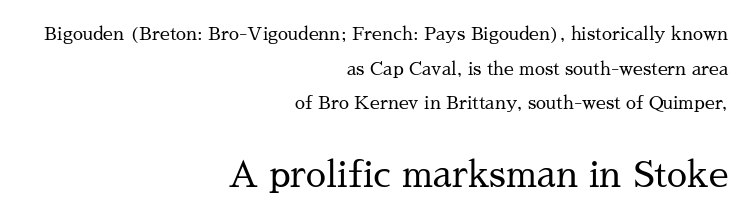
The image shows 36 px regular-weight serif type, upright; set right-aligned, loose line spacing (1.92x), normal letter spacing, not underlined; the second (bottom) block is 2.0x larger; medium stroke contrast and a medium x-height.
